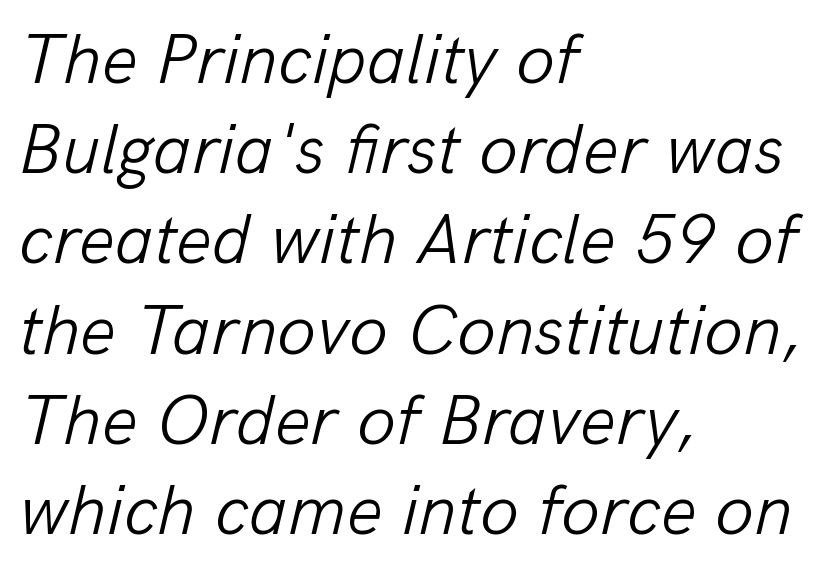
{"italic": "yes", "lean": "right", "slant_degrees": 13, "bold": "no", "weight": "light", "width": "normal", "stroke_contrast": "low", "x_height": "medium", "monospaced": "no", "underline": "no", "align": "left", "line_spacing": "normal", "line_spacing_ratio": 1.27, "letter_spacing": "normal", "letter_spacing_em": 0.0, "glyph_px": 71}
